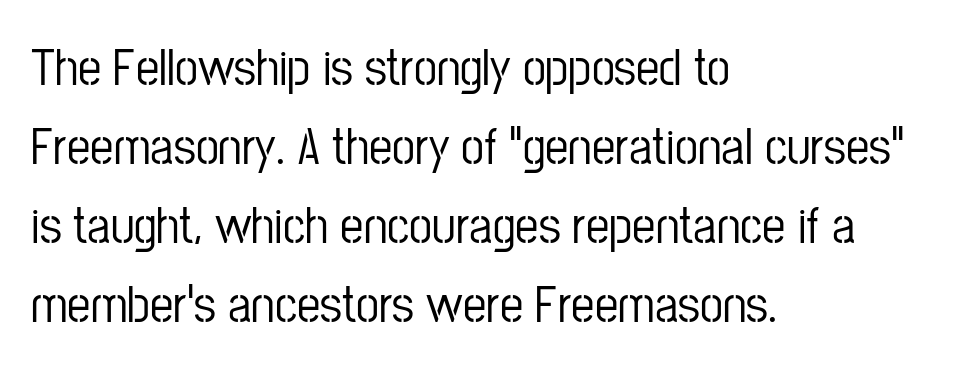
{"serif": "no", "italic": "no", "width": "condensed", "stroke_contrast": "low", "x_height": "medium", "monospaced": "no", "underline": "no", "align": "left", "line_spacing": "normal", "line_spacing_ratio": 1.52, "letter_spacing": "normal", "letter_spacing_em": 0.0, "glyph_px": 52}
